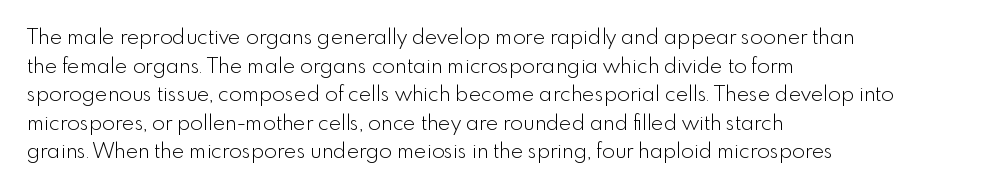
The image shows 21 px text type, upright; set left-aligned, normal line spacing (1.36x), normal letter spacing, not underlined.
